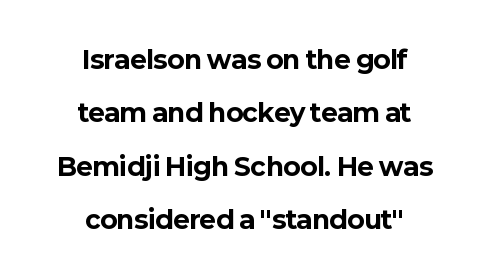
Q: Is the text bold? A: Yes.
Q: Is the text italic (slanted)? A: No, it is upright.
Q: Is the text underlined? A: No.
Q: How is the paragraph aligned? A: Centered.
Q: Is the spacing between letters normal or unusually wide? A: Normal.
Q: Is the spacing between lines tight, normal or loose? A: Loose.
